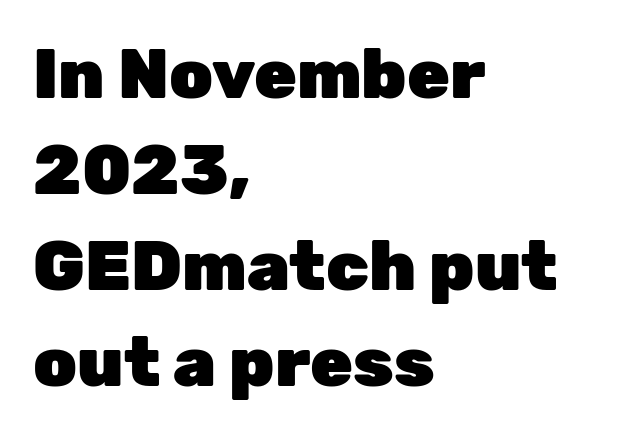
Q: Is the text bold? A: Yes.
Q: Is the text italic (slanted)? A: No, it is upright.
Q: Is the typeface a serif or a sans-serif typeface? A: Sans-serif.
Q: Is the text underlined? A: No.
Q: How is the paragraph aligned? A: Left-aligned.
Q: Is the spacing between letters normal or unusually wide? A: Normal.
Q: Is the spacing between lines tight, normal or loose? A: Normal.
Q: Width (condensed, normal, or wide)? A: Normal.
Q: Stroke contrast? A: Low.
Q: x-height? A: Medium.
Q: Monospaced? A: No.
